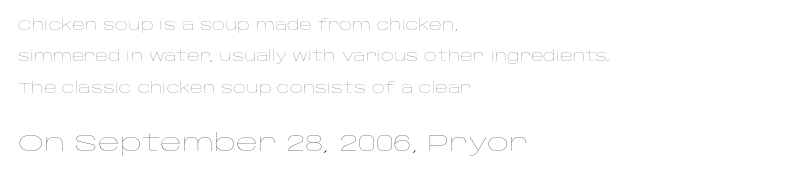
{"italic": "no", "bold": "no", "underline": "no", "align": "left", "line_spacing": "loose", "line_spacing_ratio": 2.24, "letter_spacing": "normal", "letter_spacing_em": 0.0, "larger_block": "second", "size_ratio": 1.71, "glyph_px": 24}
